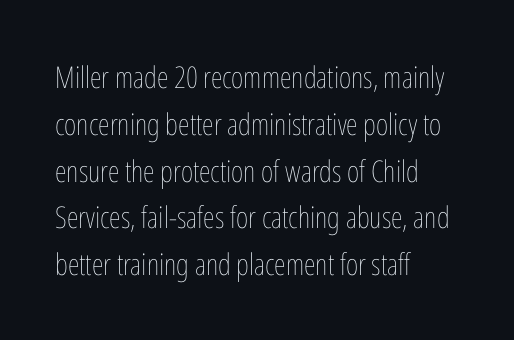
{"italic": "no", "bold": "no", "weight": "thin", "width": "condensed", "stroke_contrast": "low", "x_height": "medium", "monospaced": "no", "underline": "no", "align": "left", "line_spacing": "normal", "line_spacing_ratio": 1.56, "letter_spacing": "normal", "letter_spacing_em": 0.0, "glyph_px": 30}
